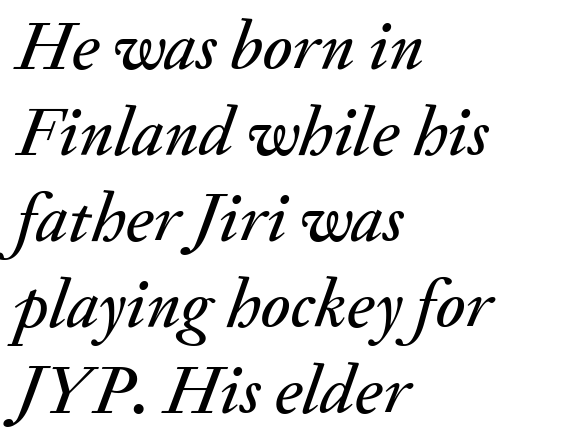
Q: Is the text italic (slanted)? A: Yes, it leans right by about 20 degrees.
Q: Is the text underlined? A: No.
Q: How is the paragraph aligned? A: Left-aligned.
Q: Is the spacing between letters normal or unusually wide? A: Normal.
Q: Width (condensed, normal, or wide)? A: Normal.
Q: Stroke contrast? A: Medium.
Q: x-height? A: Small.
Q: Monospaced? A: No.
